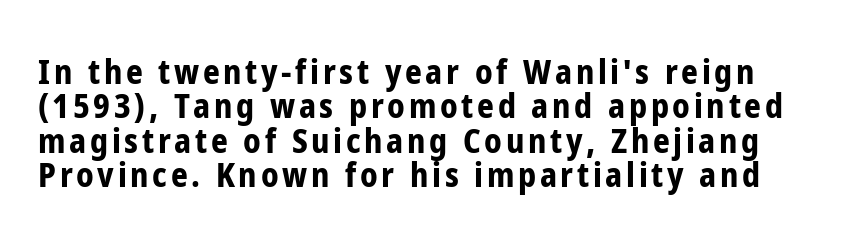
{"serif": "no", "italic": "no", "bold": "yes", "weight": "bold", "width": "condensed", "stroke_contrast": "low", "x_height": "medium", "monospaced": "no", "underline": "no", "line_spacing": "tight", "line_spacing_ratio": 1.04, "glyph_px": 33}
